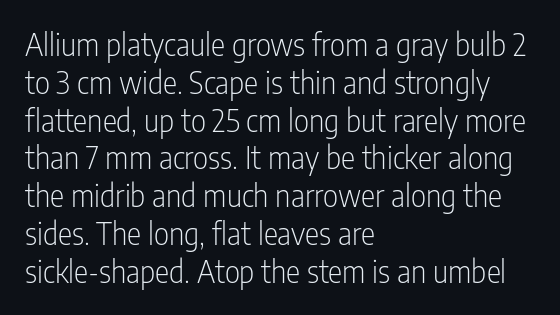
Q: Is the text bold? A: No.
Q: Is the text italic (slanted)? A: No, it is upright.
Q: Is the typeface a serif or a sans-serif typeface? A: Sans-serif.
Q: Is the text underlined? A: No.
Q: How is the paragraph aligned? A: Left-aligned.
Q: Is the spacing between letters normal or unusually wide? A: Normal.
Q: Is the spacing between lines tight, normal or loose? A: Normal.
Q: Width (condensed, normal, or wide)? A: Condensed.
Q: Stroke contrast? A: Low.
Q: x-height? A: Medium.
Q: Monospaced? A: No.
